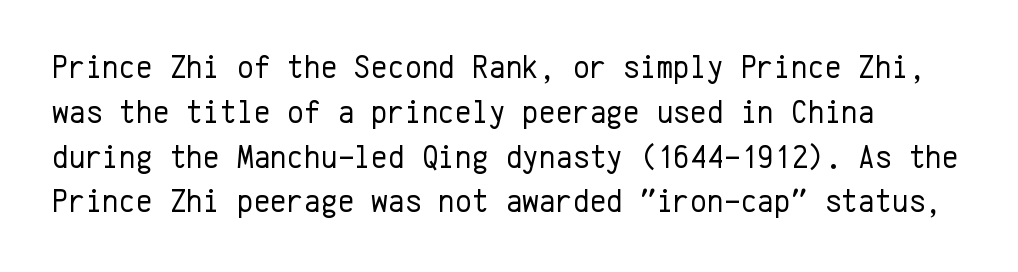
{"serif": "no", "italic": "no", "bold": "no", "weight": "regular", "width": "normal", "stroke_contrast": "low", "x_height": "medium", "monospaced": "yes", "underline": "no", "line_spacing": "normal", "line_spacing_ratio": 1.4, "letter_spacing": "normal", "letter_spacing_em": 0.0, "glyph_px": 32}
